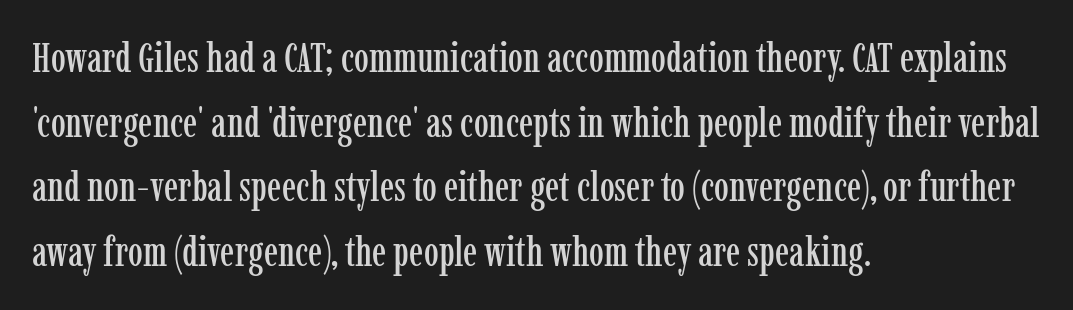
Q: Is the text italic (slanted)? A: No, it is upright.
Q: Is the typeface a serif or a sans-serif typeface? A: Serif.
Q: Is the text underlined? A: No.
Q: How is the paragraph aligned? A: Left-aligned.
Q: Is the spacing between letters normal or unusually wide? A: Normal.
Q: Is the spacing between lines tight, normal or loose? A: Normal.
Q: Width (condensed, normal, or wide)? A: Condensed.
Q: Stroke contrast? A: Low.
Q: x-height? A: Medium.
Q: Monospaced? A: No.
